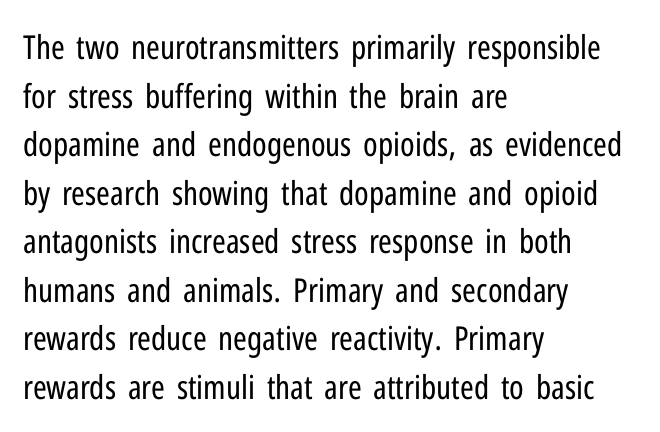
Q: Is the text bold? A: No.
Q: Is the text italic (slanted)? A: No, it is upright.
Q: Is the typeface a serif or a sans-serif typeface? A: Sans-serif.
Q: Is the text underlined? A: No.
Q: How is the paragraph aligned? A: Left-aligned.
Q: Is the spacing between letters normal or unusually wide? A: Normal.
Q: Is the spacing between lines tight, normal or loose? A: Normal.
Q: Width (condensed, normal, or wide)? A: Condensed.
Q: Stroke contrast? A: Low.
Q: x-height? A: Medium.
Q: Monospaced? A: No.
